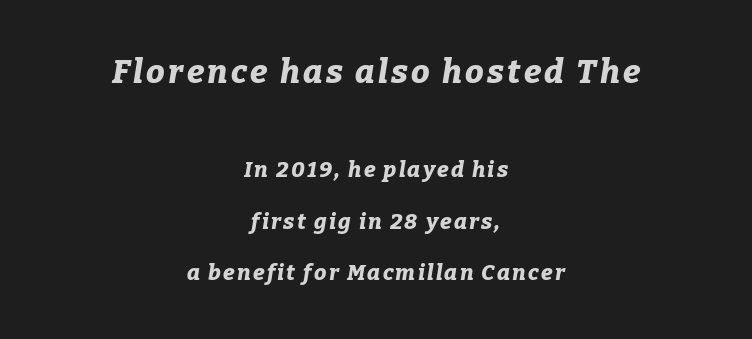
Q: Is the text bold? A: Yes.
Q: Is the text italic (slanted)? A: Yes, it leans right by about 9 degrees.
Q: Is the text underlined? A: No.
Q: How is the paragraph aligned? A: Centered.
Q: Is the spacing between lines tight, normal or loose? A: Loose.
Q: Which block of text is set in a larger size, the first (top) or the second (bottom)? A: The first (top) one.
Q: Width (condensed, normal, or wide)? A: Normal.
Q: Stroke contrast? A: Low.
Q: x-height? A: Medium.
Q: Monospaced? A: No.
